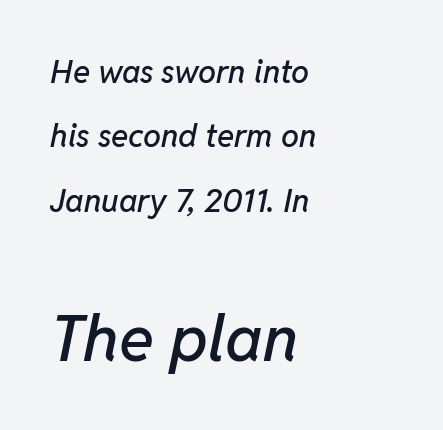
Q: Is the text italic (slanted)? A: Yes, it leans right by about 11 degrees.
Q: Is the text underlined? A: No.
Q: How is the paragraph aligned? A: Left-aligned.
Q: Is the spacing between letters normal or unusually wide? A: Normal.
Q: Is the spacing between lines tight, normal or loose? A: Loose.
Q: Which block of text is set in a larger size, the first (top) or the second (bottom)? A: The second (bottom) one.
Q: Width (condensed, normal, or wide)? A: Normal.
Q: Stroke contrast? A: Low.
Q: x-height? A: Medium.
Q: Monospaced? A: No.
